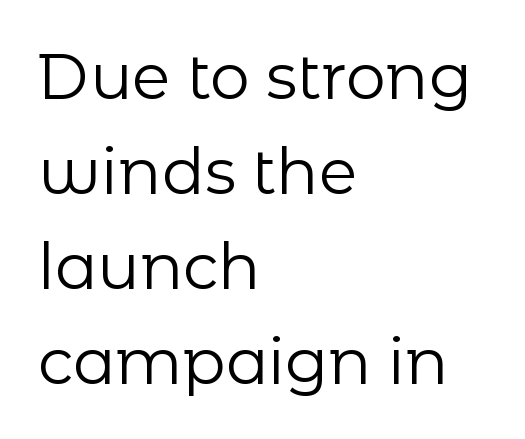
{"serif": "no", "italic": "no", "bold": "no", "weight": "regular", "width": "normal", "stroke_contrast": "low", "x_height": "medium", "monospaced": "no", "underline": "no", "align": "left", "line_spacing": "normal", "line_spacing_ratio": 1.51, "letter_spacing": "normal", "letter_spacing_em": 0.0, "glyph_px": 63}
